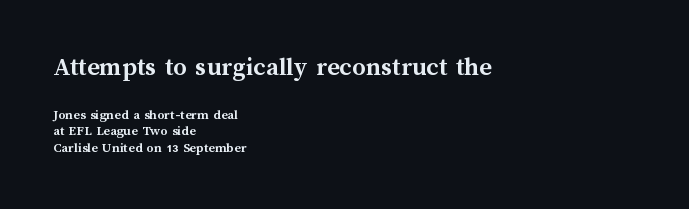
{"italic": "no", "bold": "yes", "underline": "no", "align": "left", "line_spacing_ratio": 1.19, "letter_spacing": "normal", "letter_spacing_em": 0.0, "larger_block": "first", "size_ratio": 1.93, "glyph_px": 27}
